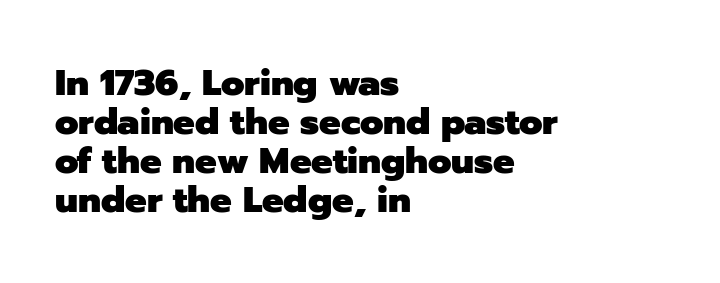
The image shows 36 px heavy sans-serif type, upright; set left-aligned, tight line spacing (1.08x), normal letter spacing, not underlined; low stroke contrast and a medium x-height.
